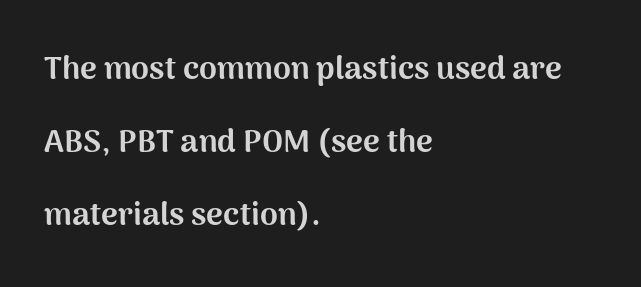
The rendering anchors every line to the left-hand side. The rendering uses natural spacing where letterforms have individual widths. Descenders are the only things crossing below the line. Unlike a traditional serif, this face leaves its strokes unadorned. Its strokes are broad and dark, the hallmark of bold type. Regarding leading, the lines here are spaced well apart.
